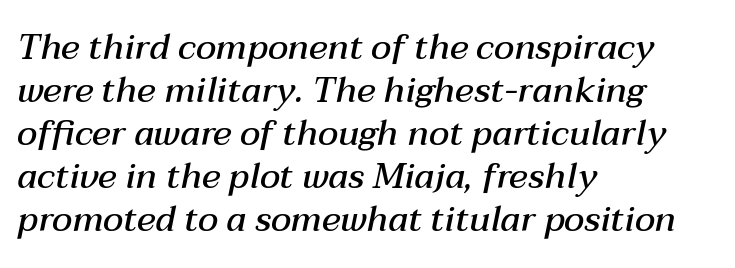
Q: Is the text bold? A: Semi-bold.
Q: Is the text italic (slanted)? A: Yes, it leans right by about 12 degrees.
Q: Is the text underlined? A: No.
Q: How is the paragraph aligned? A: Left-aligned.
Q: Is the spacing between letters normal or unusually wide? A: Normal.
Q: Width (condensed, normal, or wide)? A: Normal.
Q: Stroke contrast? A: Medium.
Q: x-height? A: Medium.
Q: Monospaced? A: No.
